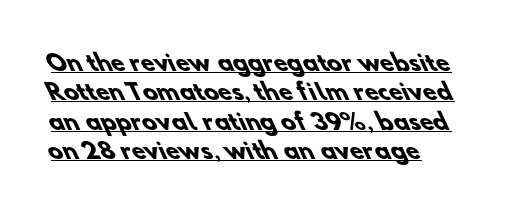
Q: Is the text bold? A: Yes.
Q: Is the text underlined? A: Yes.
Q: How is the paragraph aligned? A: Left-aligned.
Q: Is the spacing between letters normal or unusually wide? A: Normal.
Q: Is the spacing between lines tight, normal or loose? A: Normal.
